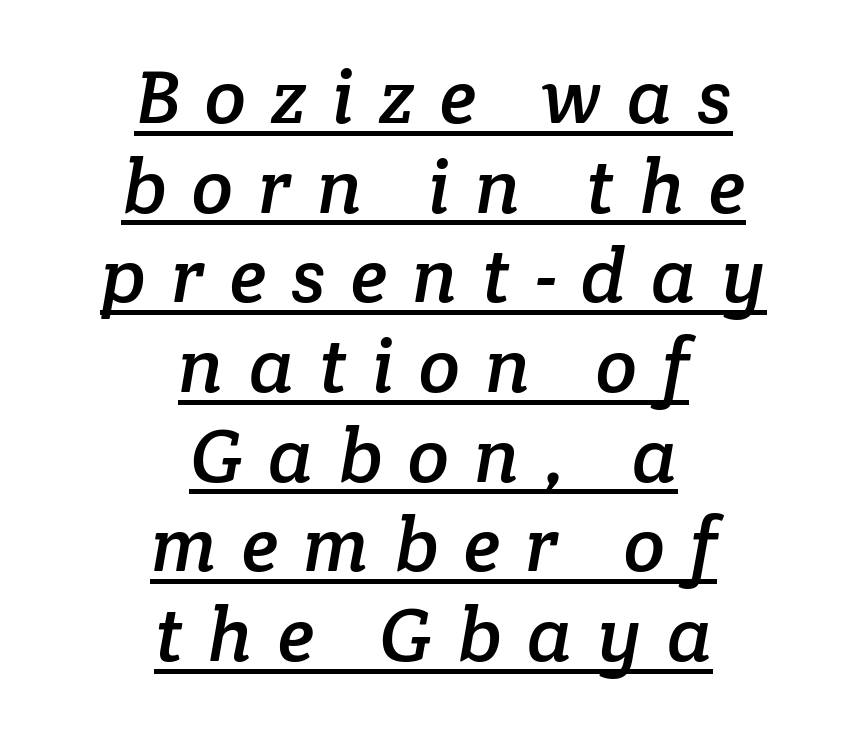
The image shows 76 px serif type; set centered, line spacing 1.18x, unusually wide letter spacing (+0.33 em), underlined; low stroke contrast and a medium x-height.
